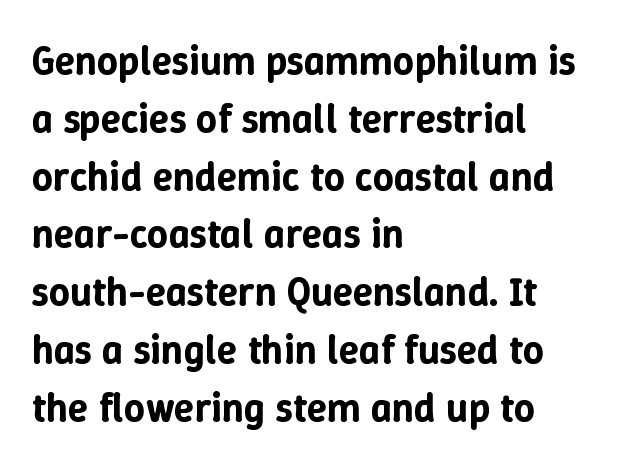
Q: Is the text italic (slanted)? A: No, it is upright.
Q: Is the text underlined? A: No.
Q: How is the paragraph aligned? A: Left-aligned.
Q: Is the spacing between letters normal or unusually wide? A: Normal.
Q: Is the spacing between lines tight, normal or loose? A: Normal.
Q: Width (condensed, normal, or wide)? A: Normal.
Q: Stroke contrast? A: Low.
Q: x-height? A: Medium.
Q: Monospaced? A: No.
